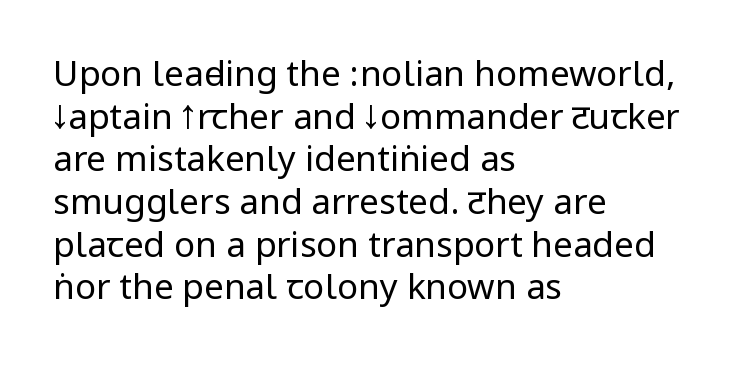
{"serif": "no", "italic": "no", "bold": "no", "weight": "regular", "width": "condensed", "stroke_contrast": "low", "underline": "no", "align": "left", "line_spacing_ratio": 1.22, "letter_spacing": "normal", "letter_spacing_em": 0.0, "glyph_px": 35}
